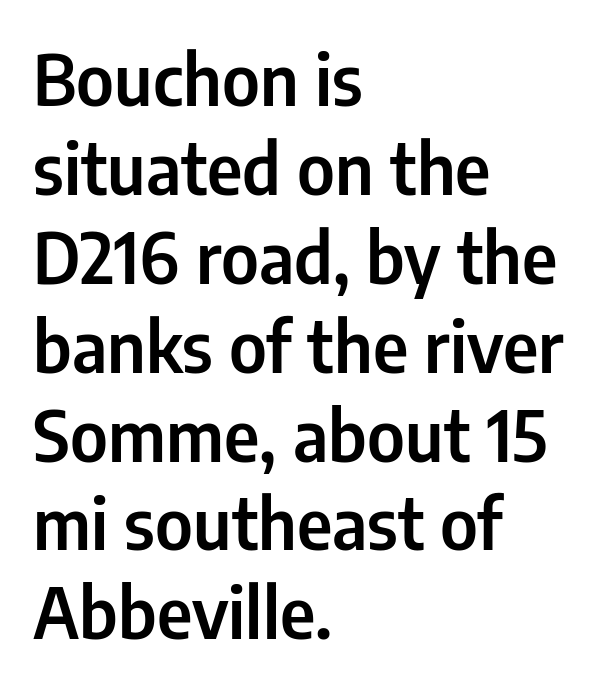
Leading: standard. Italic? Not at all — the glyphs are vertical. Every row of glyphs begins at an identical x-position on the left. This rendering employs a face without finishing strokes, i.e., a sans-serif.
